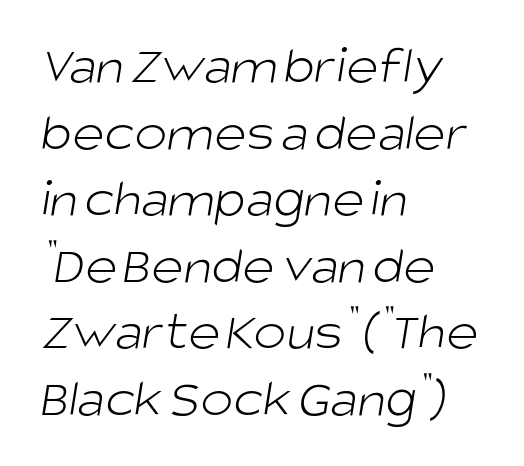
Anything drawn beneath the words? Only blank space. The face used here is a sans, in the tradition of grotesques and geometrics. You could not count columns in this text — the font is proportionally spaced. Compared with a centered layout, this one pins lines to the left instead. These glyphs show unthickened strokes, regular width or finer. How are the letters spaced? Ordinarily, with no added tracking.
